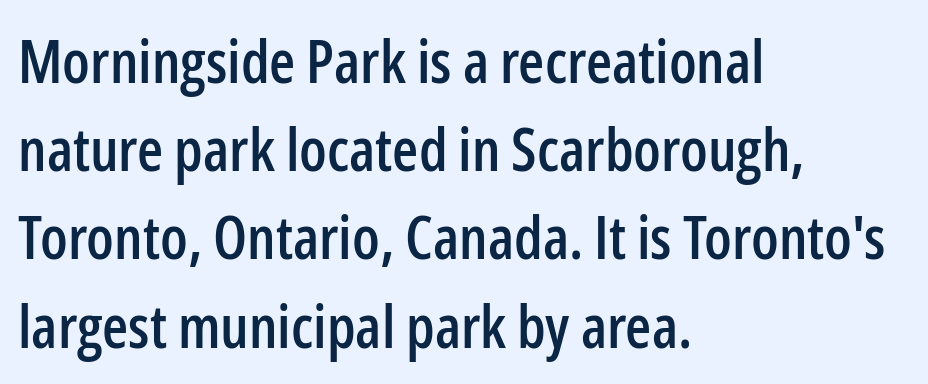
{"serif": "no", "italic": "no", "width": "condensed", "stroke_contrast": "low", "x_height": "medium", "monospaced": "no", "underline": "no", "align": "left", "line_spacing": "normal", "line_spacing_ratio": 1.47, "letter_spacing": "normal", "letter_spacing_em": 0.0, "glyph_px": 60}
